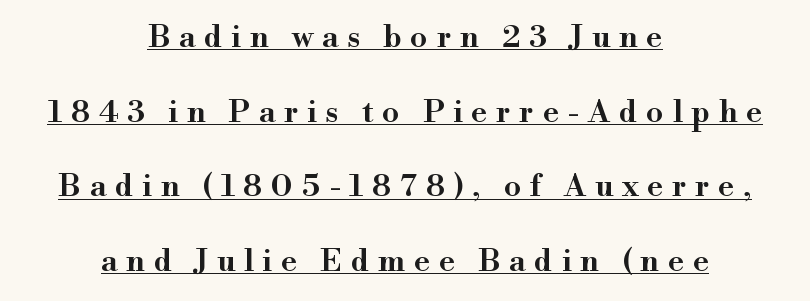
{"serif": "yes", "italic": "no", "bold": "semi", "weight": "semibold", "width": "normal", "stroke_contrast": "high", "x_height": "small", "monospaced": "no", "underline": "yes", "align": "center", "line_spacing": "loose", "line_spacing_ratio": 2.41, "letter_spacing": "wide", "letter_spacing_em": 0.28, "glyph_px": 31}
